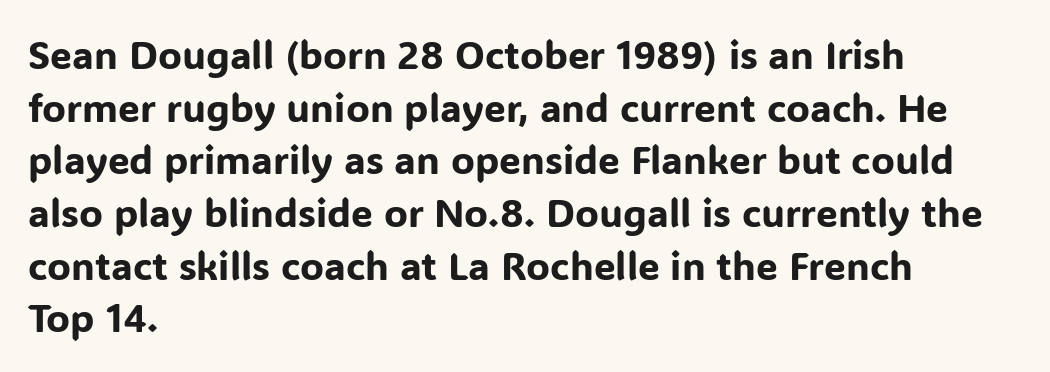
The image shows 39 px sans-serif type, upright; set left-aligned, normal line spacing (1.35x), normal letter spacing, not underlined; low stroke contrast and a medium x-height.
